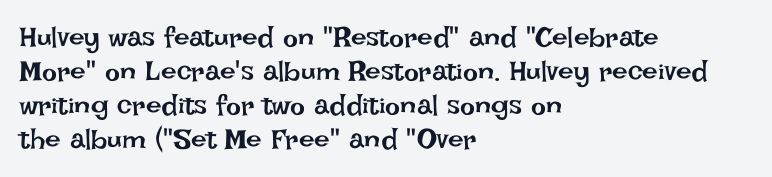
{"italic": "no", "bold": "no", "weight": "regular", "width": "normal", "stroke_contrast": "low", "x_height": "large", "monospaced": "no", "underline": "no", "align": "left", "line_spacing_ratio": 1.22, "letter_spacing": "normal", "letter_spacing_em": 0.0, "glyph_px": 28}
